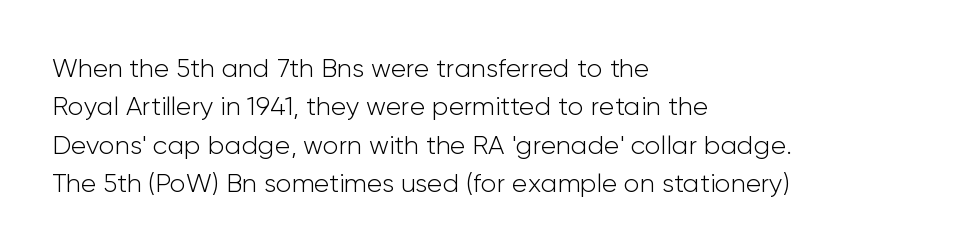
Leftover space on each line is placed entirely after the last word. The font sits on the lighter half of the weight spectrum, regular included. Here the glyphs are tracked normally, forming tight word shapes. Evenly set lines give the paragraph a standard silhouette. The area under the type is left untouched. The letters stand upright; this is a roman face.
